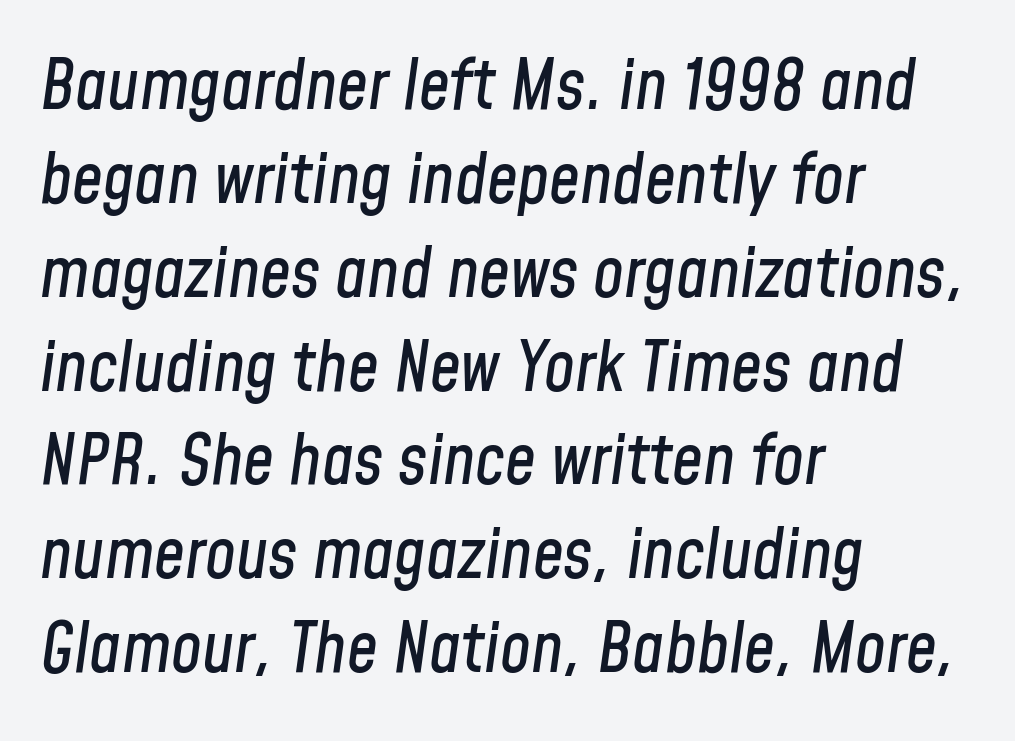
{"italic": "yes", "lean": "right", "slant_degrees": 8, "width": "condensed", "stroke_contrast": "low", "x_height": "medium", "monospaced": "no", "underline": "no", "align": "left", "line_spacing": "normal", "line_spacing_ratio": 1.36, "letter_spacing": "normal", "letter_spacing_em": 0.0, "glyph_px": 69}
